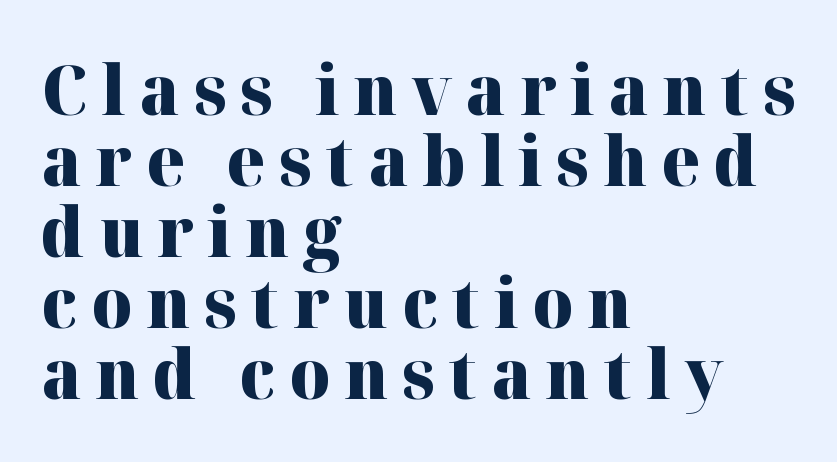
{"serif": "yes", "italic": "no", "bold": "yes", "weight": "heavy", "width": "normal", "stroke_contrast": "high", "x_height": "medium", "monospaced": "no", "underline": "no", "align": "left", "line_spacing": "tight", "line_spacing_ratio": 1.03, "letter_spacing": "wide", "letter_spacing_em": 0.2, "glyph_px": 69}
